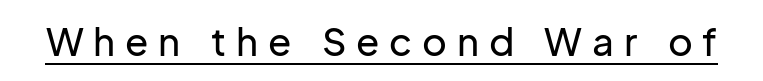
The image shows 38 px sans-serif type, upright; set unusually wide letter spacing (+0.26 em), underlined; low stroke contrast and a medium x-height.
